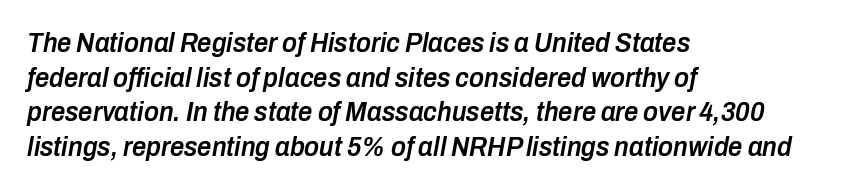
Q: Is the text bold? A: Semi-bold.
Q: Is the text italic (slanted)? A: Yes, it leans right by about 10 degrees.
Q: Is the text underlined? A: No.
Q: How is the paragraph aligned? A: Left-aligned.
Q: Is the spacing between letters normal or unusually wide? A: Normal.
Q: Width (condensed, normal, or wide)? A: Condensed.
Q: Stroke contrast? A: Low.
Q: x-height? A: Medium.
Q: Monospaced? A: No.
